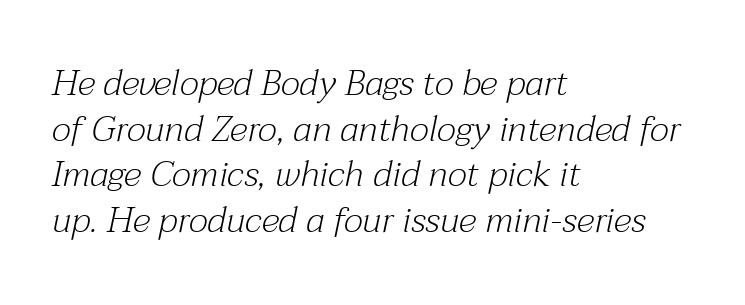
{"serif": "yes", "italic": "yes", "lean": "right", "slant_degrees": 12, "bold": "no", "weight": "light", "width": "normal", "stroke_contrast": "medium", "x_height": "medium", "monospaced": "no", "underline": "no", "align": "left", "line_spacing": "normal", "line_spacing_ratio": 1.27, "letter_spacing": "normal", "letter_spacing_em": 0.0, "glyph_px": 36}
